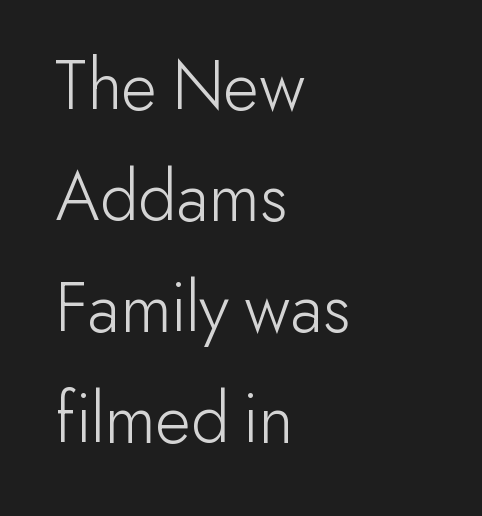
{"serif": "no", "italic": "no", "bold": "no", "weight": "light", "width": "normal", "stroke_contrast": "low", "x_height": "small", "monospaced": "no", "underline": "no", "align": "left", "line_spacing": "normal", "line_spacing_ratio": 1.5, "letter_spacing": "normal", "letter_spacing_em": 0.0, "glyph_px": 74}
